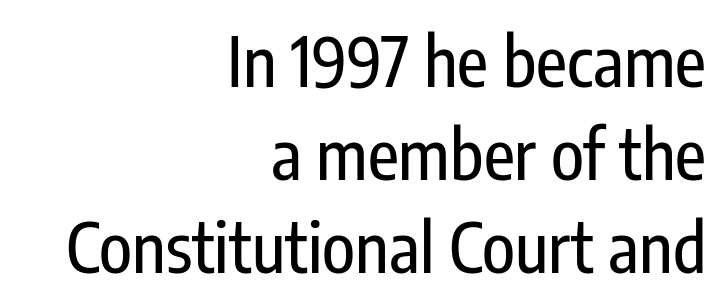
{"serif": "no", "italic": "no", "width": "condensed", "stroke_contrast": "low", "x_height": "medium", "monospaced": "no", "underline": "no", "align": "right", "line_spacing": "normal", "line_spacing_ratio": 1.37, "letter_spacing": "normal", "letter_spacing_em": 0.0, "glyph_px": 68}
